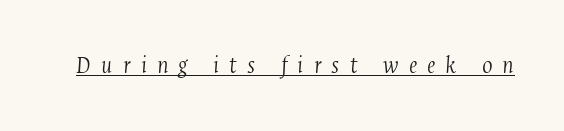
The image shows 25 px text type, italic (leaning right); set unusually wide letter spacing (+0.4 em), underlined.
